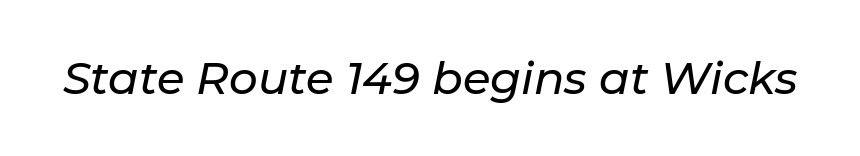
Looking at the ascenders, they clearly lean. Honestly, there is no underline to notice here at all. The letters advance in unequal steps, a hallmark of proportional type. The face used here is rendered with its standard letterfit.
